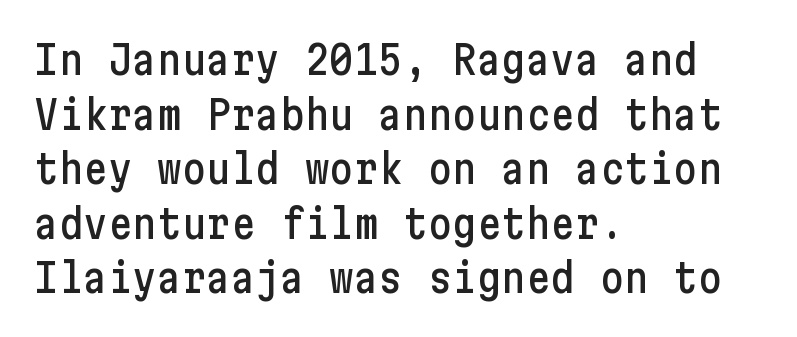
Q: Is the text italic (slanted)? A: No, it is upright.
Q: Is the typeface a serif or a sans-serif typeface? A: Sans-serif.
Q: Is the text underlined? A: No.
Q: How is the paragraph aligned? A: Left-aligned.
Q: Is the spacing between letters normal or unusually wide? A: Normal.
Q: Is the spacing between lines tight, normal or loose? A: Normal.
Q: Width (condensed, normal, or wide)? A: Condensed.
Q: Stroke contrast? A: Low.
Q: x-height? A: Medium.
